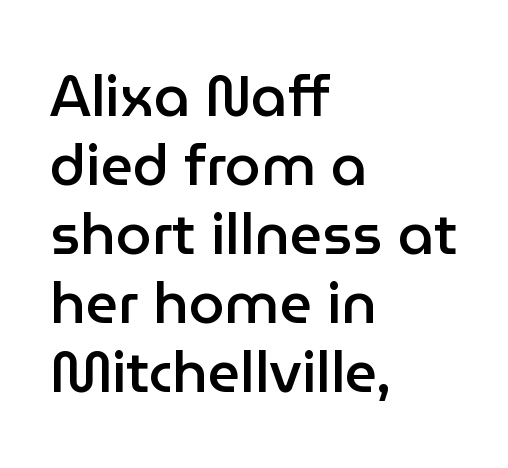
{"serif": "no", "italic": "no", "bold": "semi", "weight": "semibold", "width": "normal", "stroke_contrast": "low", "x_height": "medium", "monospaced": "no", "underline": "no", "align": "left", "line_spacing_ratio": 1.21, "letter_spacing": "normal", "letter_spacing_em": 0.0, "glyph_px": 57}
